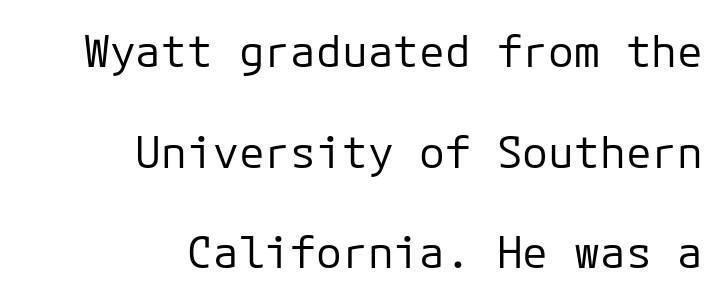
Q: Is the text bold? A: No.
Q: Is the text italic (slanted)? A: No, it is upright.
Q: Is the typeface a serif or a sans-serif typeface? A: Sans-serif.
Q: Is the text underlined? A: No.
Q: How is the paragraph aligned? A: Right-aligned.
Q: Is the spacing between letters normal or unusually wide? A: Normal.
Q: Is the spacing between lines tight, normal or loose? A: Loose.
Q: Width (condensed, normal, or wide)? A: Normal.
Q: Stroke contrast? A: Low.
Q: x-height? A: Medium.
